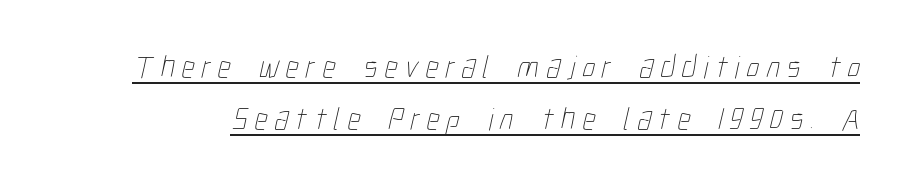
{"bold": "no", "weight": "thin", "width": "condensed", "stroke_contrast": "low", "x_height": "medium", "monospaced": "no", "underline": "yes", "line_spacing": "normal", "line_spacing_ratio": 1.63, "letter_spacing": "wide", "letter_spacing_em": 0.22, "glyph_px": 32}
